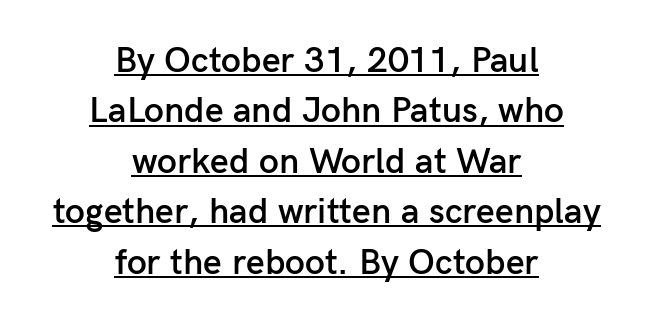
Looks like regular typesetting: each glyph gets only the width it needs. Typographic density is moderately raised because the face is semibold. Centered paragraph, ragged on both sides. Italic? Not at all — the glyphs are vertical. Observe the ordinary spacing: letters are neighbours, not strangers.
